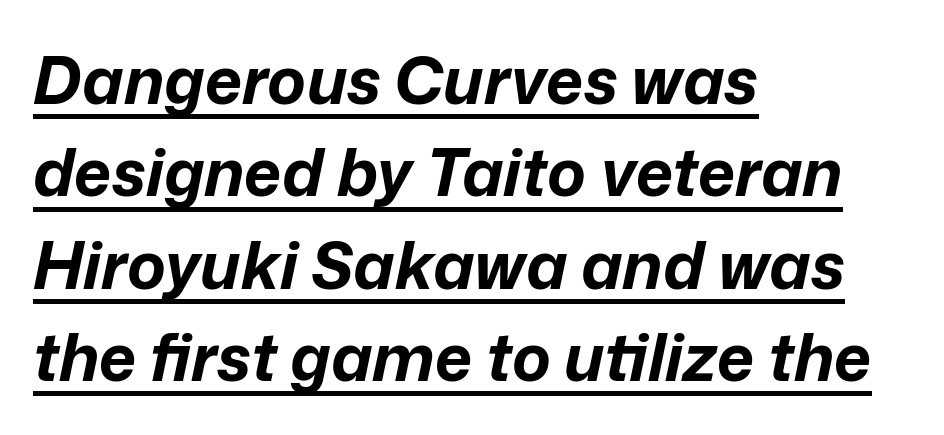
Q: Is the text bold? A: Yes.
Q: Is the text italic (slanted)? A: Yes, it leans right by about 12 degrees.
Q: Is the text underlined? A: Yes.
Q: How is the paragraph aligned? A: Left-aligned.
Q: Is the spacing between letters normal or unusually wide? A: Normal.
Q: Is the spacing between lines tight, normal or loose? A: Normal.
Q: Width (condensed, normal, or wide)? A: Normal.
Q: Stroke contrast? A: Low.
Q: x-height? A: Medium.
Q: Monospaced? A: No.
